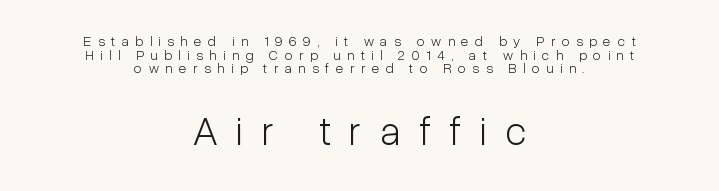
You could barely slide anything between these rows. Whoever set this made the second block the dominant, larger element. The letters advance in unequal steps, a hallmark of proportional type. Words appear elongated and porous because spacing is wide.
